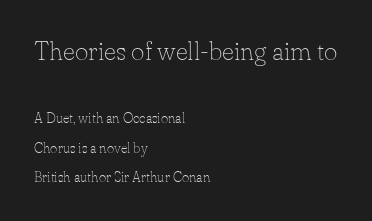
{"italic": "no", "bold": "no", "underline": "no", "align": "left", "line_spacing": "loose", "line_spacing_ratio": 2.1, "letter_spacing": "normal", "letter_spacing_em": 0.0, "larger_block": "first", "size_ratio": 1.86, "glyph_px": 26}
